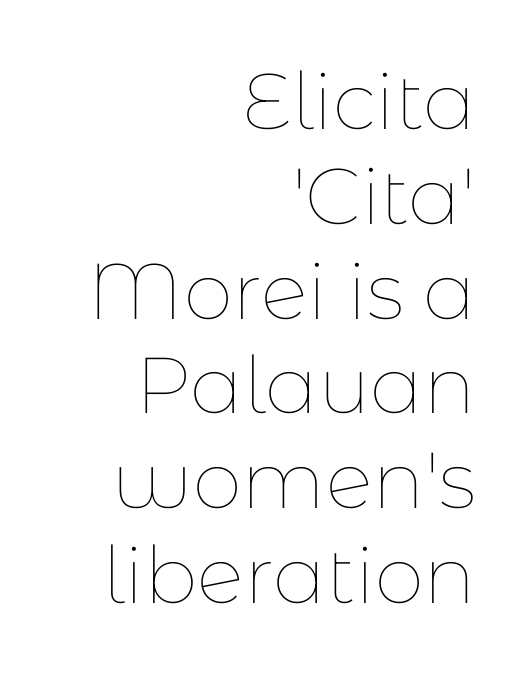
The passage shown is typed in a proportional face where columns would drift. The tracking reads as untouched default to a designer's eye. Just letters on the line, the space beneath them empty. Horizontally, the lines are justified to the trailing edge only. When letters stand straight like this, we call the style roman or upright. The face looks like a standard text weight, possibly lighter.
